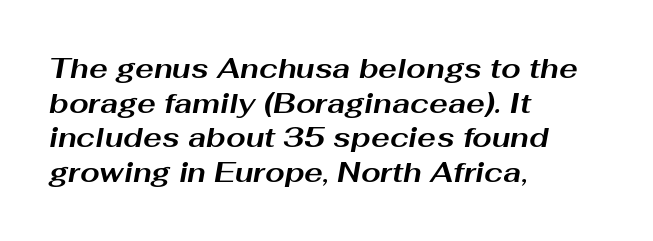
Q: Is the text bold? A: Yes.
Q: Is the text italic (slanted)? A: Yes, it leans right by about 10 degrees.
Q: Is the text underlined? A: No.
Q: How is the paragraph aligned? A: Left-aligned.
Q: Is the spacing between letters normal or unusually wide? A: Normal.
Q: Width (condensed, normal, or wide)? A: Wide.
Q: Stroke contrast? A: Medium.
Q: x-height? A: Medium.
Q: Monospaced? A: No.
